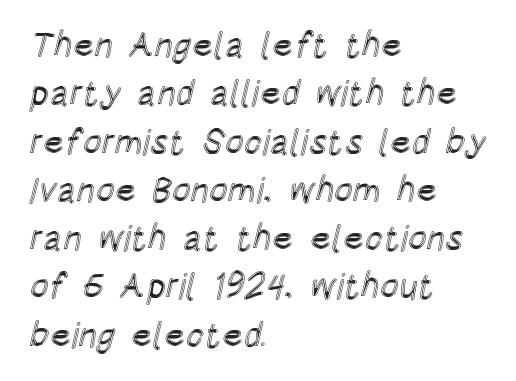
The image shows 35 px condensed type; set left-aligned, normal line spacing (1.38x), normal letter spacing, not underlined; a large x-height.
